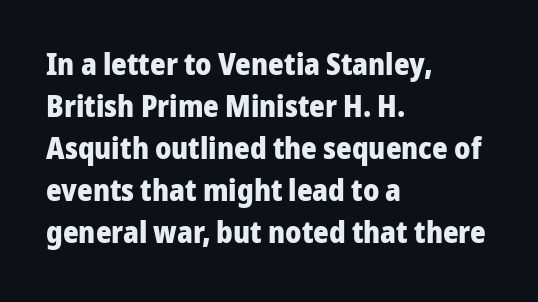
The typesetter chose a ragged-right arrangement here. Set as a true bold cut, around the 700 mark. Characters follow at the spacing the type designer built in. Looks like regular typesetting: each glyph gets only the width it needs. No feet cap the strokes, marking this as sans-serif type.
